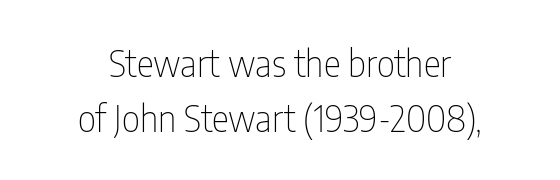
{"serif": "no", "italic": "no", "bold": "no", "weight": "thin", "width": "condensed", "stroke_contrast": "low", "x_height": "medium", "monospaced": "no", "underline": "no", "align": "center", "line_spacing": "normal", "line_spacing_ratio": 1.54, "letter_spacing": "normal", "letter_spacing_em": 0.0, "glyph_px": 36}
